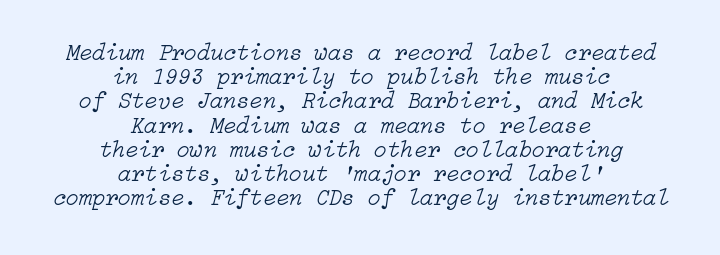
The image shows 24 px text type, italic (leaning right); set centered, tight line spacing (1.01x), normal letter spacing, not underlined.
